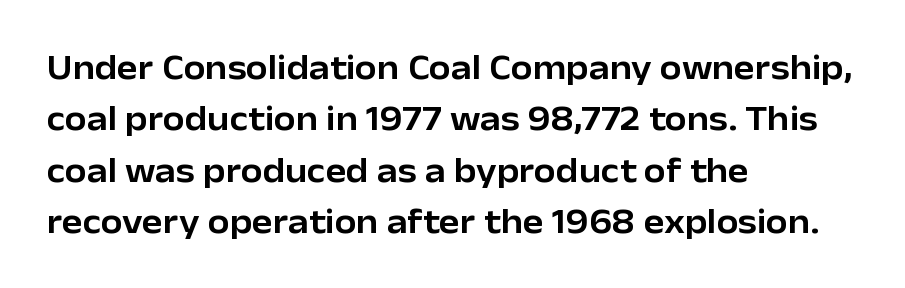
The image shows 35 px sans-serif type, upright; set left-aligned, normal line spacing (1.47x), normal letter spacing, not underlined; low stroke contrast and a medium x-height.
